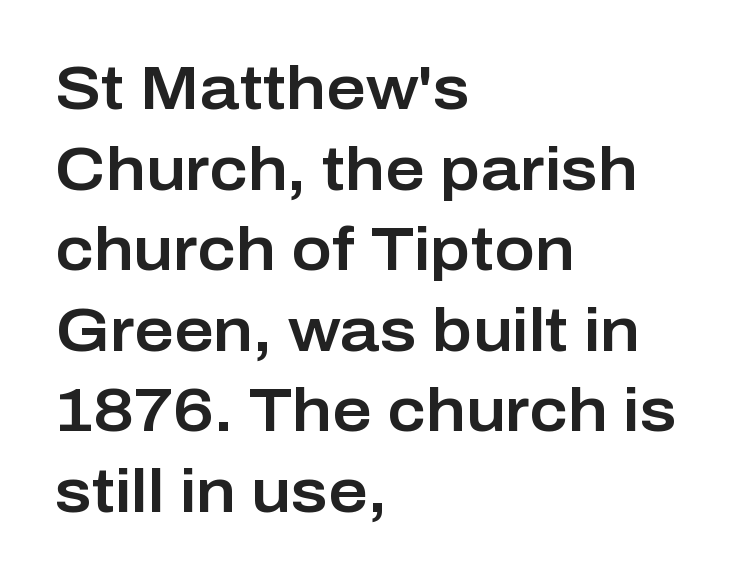
The image shows 61 px sans-serif type, upright; set left-aligned, normal line spacing (1.32x), normal letter spacing, not underlined; low stroke contrast and a medium x-height.
